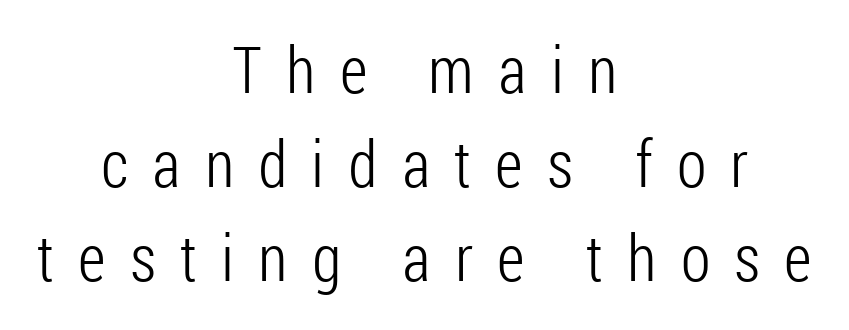
The image shows 65 px light, condensed sans-serif type, upright; set centered, normal line spacing (1.45x), unusually wide letter spacing (+0.37 em), not underlined; low stroke contrast and a medium x-height.
